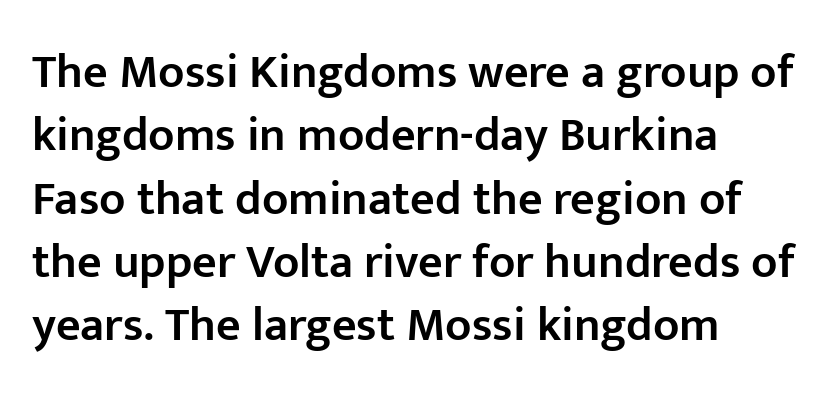
{"serif": "no", "italic": "no", "bold": "semi", "weight": "semibold", "width": "normal", "stroke_contrast": "low", "x_height": "medium", "monospaced": "no", "underline": "no", "align": "left", "line_spacing": "normal", "line_spacing_ratio": 1.32, "letter_spacing": "normal", "letter_spacing_em": 0.0, "glyph_px": 48}
